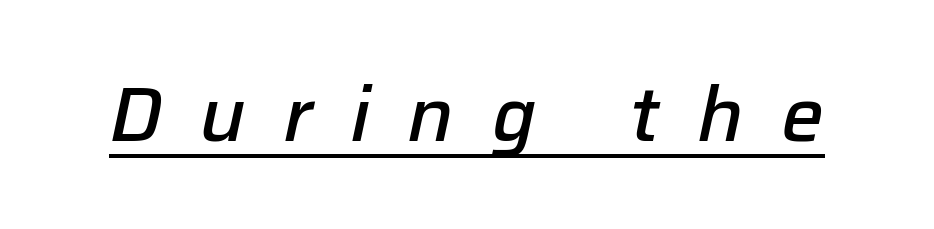
Students, note that the glyphs here are deliberately spaced far apart. The face used here is proportionally spaced, like ordinary book or web type. Somebody hit Ctrl+U on this one — the words are underlined. Is the type bold? Partly — it's a semibold, heavier than regular but not fully bold. Emphasis-style slanted type is in use.
